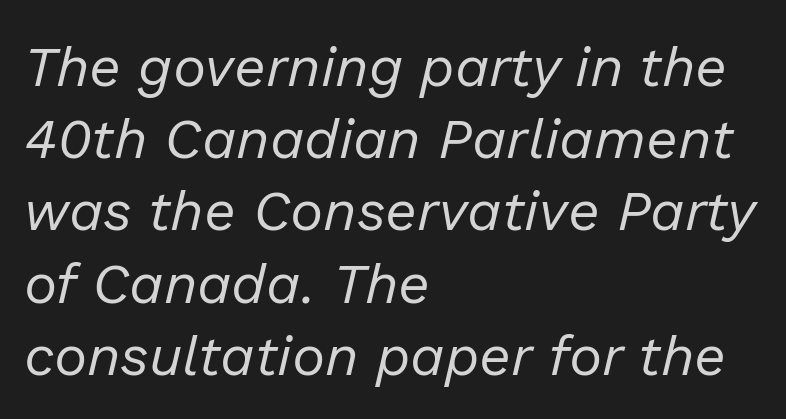
Q: Is the text bold? A: No.
Q: Is the text italic (slanted)? A: Yes, it leans right by about 13 degrees.
Q: Is the text underlined? A: No.
Q: How is the paragraph aligned? A: Left-aligned.
Q: Is the spacing between letters normal or unusually wide? A: Normal.
Q: Is the spacing between lines tight, normal or loose? A: Normal.
Q: Width (condensed, normal, or wide)? A: Normal.
Q: Stroke contrast? A: Low.
Q: x-height? A: Medium.
Q: Monospaced? A: No.
